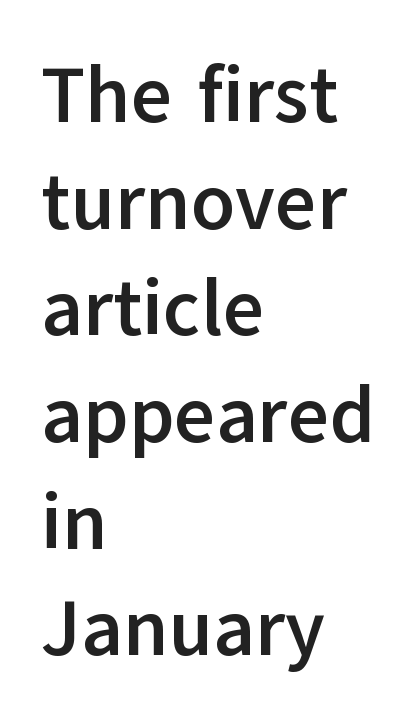
{"serif": "no", "italic": "no", "bold": "yes", "weight": "semibold", "width": "normal", "stroke_contrast": "low", "x_height": "medium", "monospaced": "no", "underline": "no", "align": "left", "line_spacing": "normal", "line_spacing_ratio": 1.35, "letter_spacing": "normal", "letter_spacing_em": 0.0, "glyph_px": 79}
